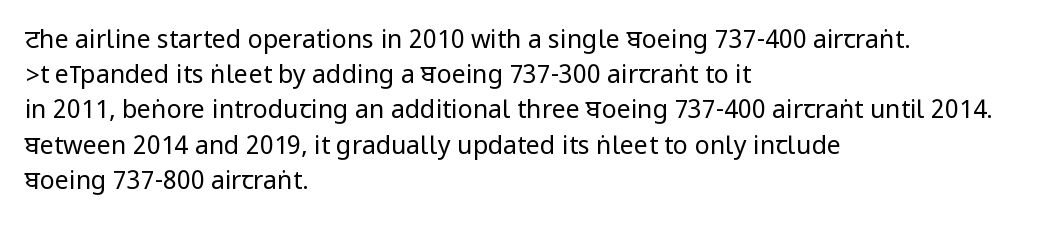
{"italic": "no", "bold": "no", "underline": "no", "align": "left", "line_spacing": "normal", "line_spacing_ratio": 1.41, "letter_spacing": "normal", "letter_spacing_em": 0.0, "glyph_px": 25}
